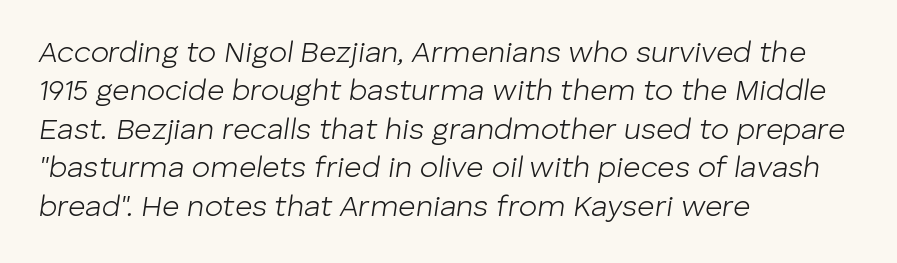
{"italic": "yes", "lean": "right", "slant_degrees": 8, "bold": "no", "weight": "light", "width": "normal", "stroke_contrast": "low", "x_height": "medium", "monospaced": "no", "underline": "no", "align": "left", "line_spacing": "normal", "line_spacing_ratio": 1.28, "letter_spacing": "normal", "letter_spacing_em": 0.0, "glyph_px": 30}
